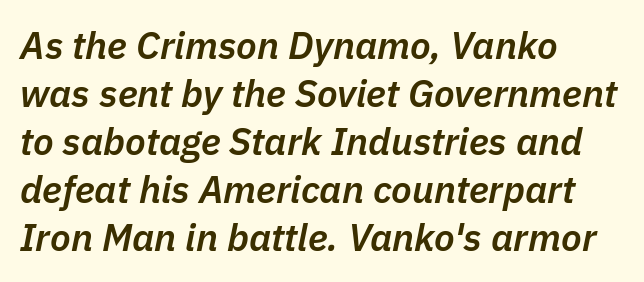
These lines keep a tight, regular rhythm from letter to letter. Compared with a centered layout, this one pins lines to the left instead. A typesetter would call this proportional, since set widths differ per character. Weight check: semibold — heavier than regular, not quite bold. The typography opts for an oblique posture over an upright one. Unmarked baselines from the first word to the last.
